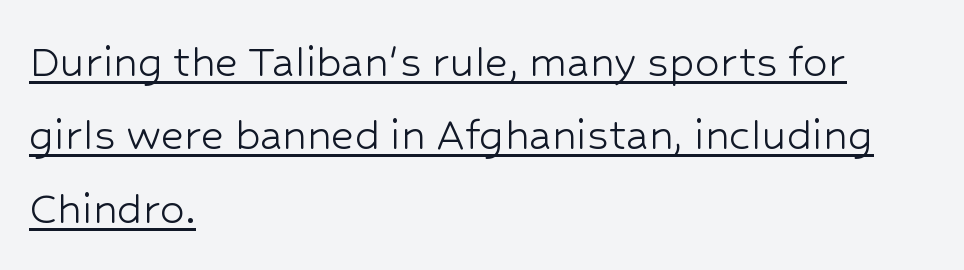
Q: Is the text bold? A: No.
Q: Is the text italic (slanted)? A: No, it is upright.
Q: Is the typeface a serif or a sans-serif typeface? A: Sans-serif.
Q: Is the text underlined? A: Yes.
Q: How is the paragraph aligned? A: Left-aligned.
Q: Is the spacing between letters normal or unusually wide? A: Normal.
Q: Is the spacing between lines tight, normal or loose? A: Normal.
Q: Width (condensed, normal, or wide)? A: Normal.
Q: Stroke contrast? A: Low.
Q: x-height? A: Medium.
Q: Monospaced? A: No.
